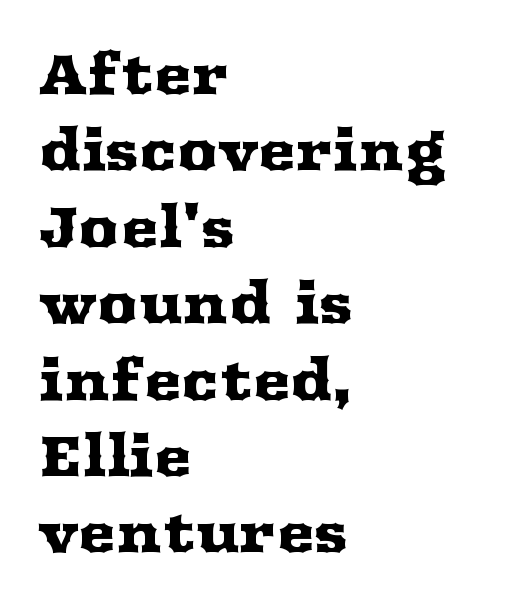
Q: Is the text italic (slanted)? A: No, it is upright.
Q: Is the typeface a serif or a sans-serif typeface? A: Serif.
Q: Is the text underlined? A: No.
Q: How is the paragraph aligned? A: Left-aligned.
Q: Is the spacing between letters normal or unusually wide? A: Normal.
Q: Is the spacing between lines tight, normal or loose? A: Normal.
Q: Width (condensed, normal, or wide)? A: Wide.
Q: Stroke contrast? A: Medium.
Q: x-height? A: Medium.
Q: Monospaced? A: No.
